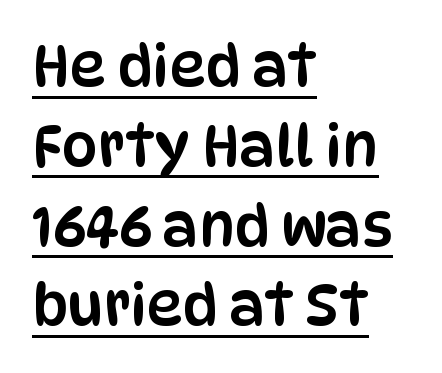
{"serif": "no", "italic": "no", "width": "condensed", "stroke_contrast": "low", "x_height": "large", "monospaced": "no", "underline": "yes", "align": "left", "line_spacing": "normal", "line_spacing_ratio": 1.4, "letter_spacing": "normal", "letter_spacing_em": 0.0, "glyph_px": 57}
